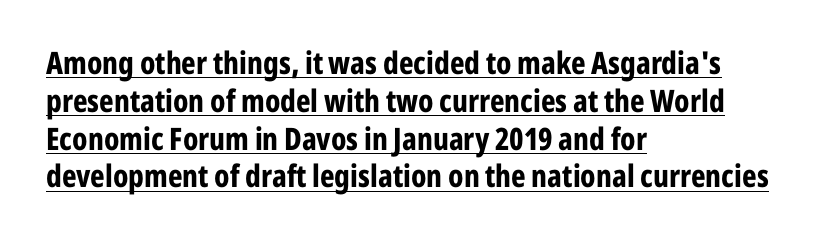
Ordinary non-slanted type is in use. A full-strength bold gives these letters their thick strokes. Check where the strokes stop: nothing finishes them off — pure sans. The paragraph has a hard left edge and a soft right edge.
